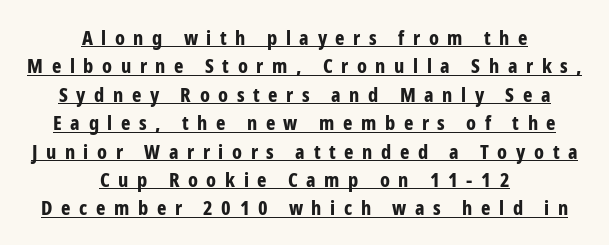
Q: Is the text bold? A: Yes.
Q: Is the text italic (slanted)? A: No, it is upright.
Q: Is the text underlined? A: Yes.
Q: How is the paragraph aligned? A: Centered.
Q: Is the spacing between letters normal or unusually wide? A: Unusually wide.
Q: Is the spacing between lines tight, normal or loose? A: Normal.
